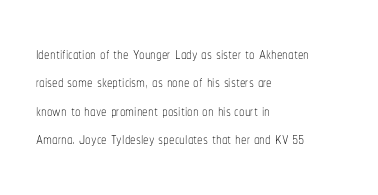
Q: Is the text bold? A: No.
Q: Is the text italic (slanted)? A: No, it is upright.
Q: Is the text underlined? A: No.
Q: How is the paragraph aligned? A: Left-aligned.
Q: Is the spacing between letters normal or unusually wide? A: Normal.
Q: Is the spacing between lines tight, normal or loose? A: Normal.
